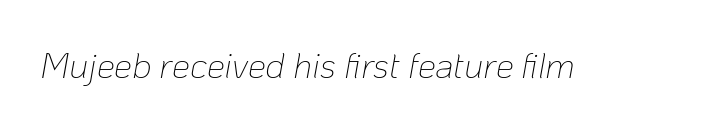
Q: Is the text bold? A: No.
Q: Is the text italic (slanted)? A: Yes, it leans right by about 10 degrees.
Q: Is the text underlined? A: No.
Q: Is the spacing between letters normal or unusually wide? A: Normal.
Q: Width (condensed, normal, or wide)? A: Normal.
Q: Stroke contrast? A: Low.
Q: x-height? A: Medium.
Q: Monospaced? A: No.
